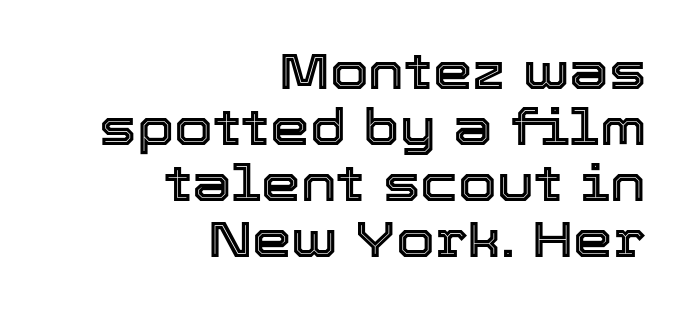
Q: Is the text italic (slanted)? A: No, it is upright.
Q: Is the text underlined? A: No.
Q: How is the paragraph aligned? A: Right-aligned.
Q: Is the spacing between letters normal or unusually wide? A: Normal.
Q: Is the spacing between lines tight, normal or loose? A: Tight.
Q: Width (condensed, normal, or wide)? A: Normal.
Q: x-height? A: Medium.
Q: Monospaced? A: No.
